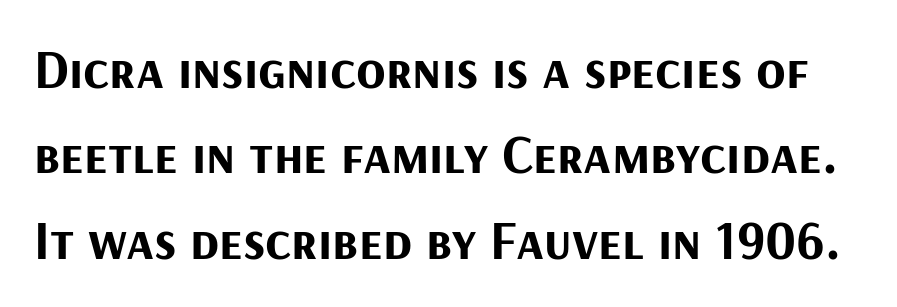
The image shows 54 px bold sans-serif type, upright; set normal line spacing (1.58x), normal letter spacing, not underlined; medium stroke contrast and a medium x-height.
